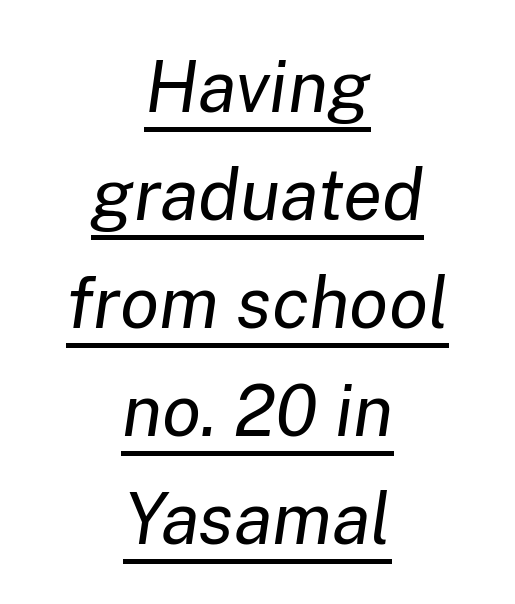
Would a proofreader flag this as italicized? Yes. This is not heavy type; no bold has been used. A typographer would call this underscored text. The typesetter chose a symmetrical, centered arrangement here. Is this a fixed-width face? No — the glyphs have proportional, varying widths. Line spacing here is normal.
